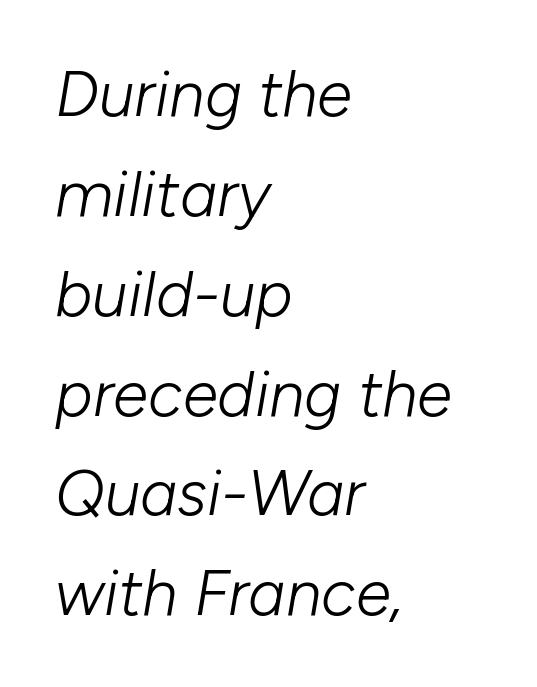
{"italic": "yes", "lean": "right", "slant_degrees": 10, "bold": "no", "weight": "light", "width": "normal", "stroke_contrast": "low", "x_height": "medium", "monospaced": "no", "underline": "no", "align": "left", "line_spacing": "normal", "line_spacing_ratio": 1.56, "letter_spacing": "normal", "letter_spacing_em": 0.0, "glyph_px": 64}
